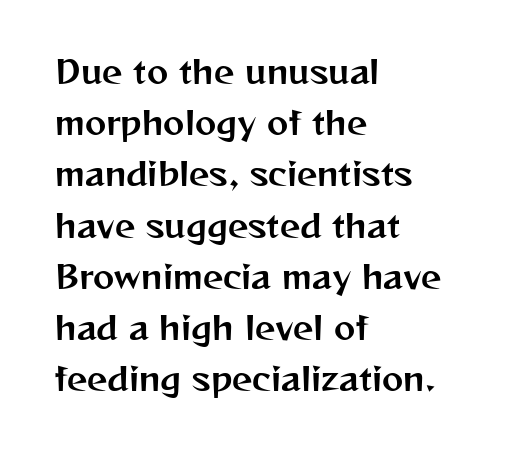
Tall strokes in this sample are plumb rather than angled. Words appear dense and cohesive because spacing is normal. Looks like regular typesetting: each glyph gets only the width it needs. Is there much room between lines? A standard amount, neither cramped nor airy. Nope, no serifs anywhere on these letters.
